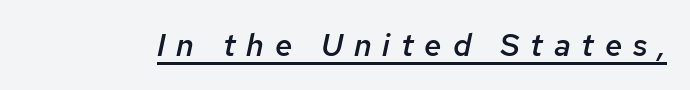
{"italic": "yes", "lean": "right", "slant_degrees": 12, "bold": "semi", "weight": "semibold", "width": "normal", "stroke_contrast": "low", "x_height": "medium", "monospaced": "no", "underline": "yes", "letter_spacing": "wide", "letter_spacing_em": 0.35, "glyph_px": 31}
